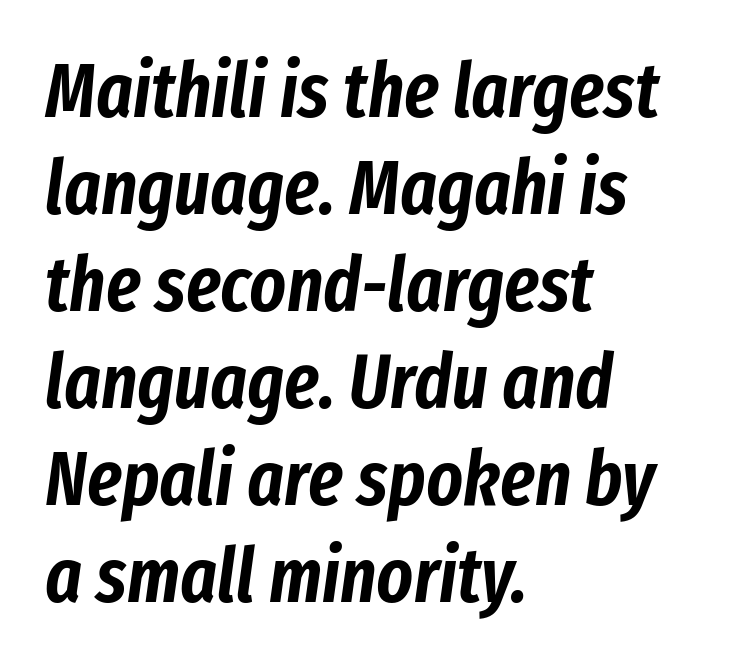
Horizontally, the lines are justified to the leading edge only. Proportional: the letters do not fall into vertical columns. The face used here has a pronounced slope to its letters. You could call the tracking neutral — neither tight nor loose. Honestly, the row spacing looks completely unremarkable. The baseline area is clear.
